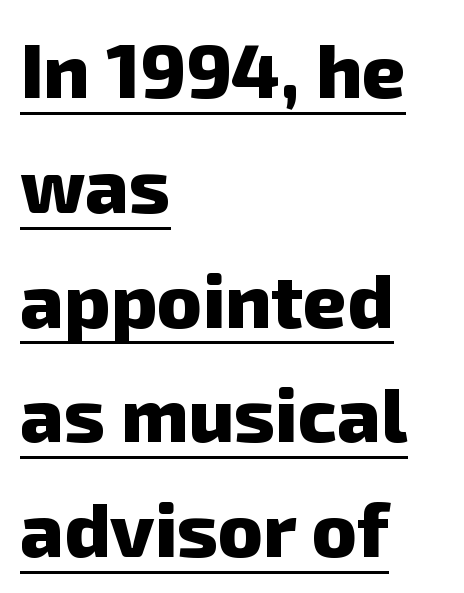
In terms of letterspacing, this is plain default setting. All the whitespace from short lines collects on the right. The letters advance in unequal steps, a hallmark of proportional type. Look at the stroke-to-counter ratio: heavy, a bold. This sample uses a sans-serif face.
